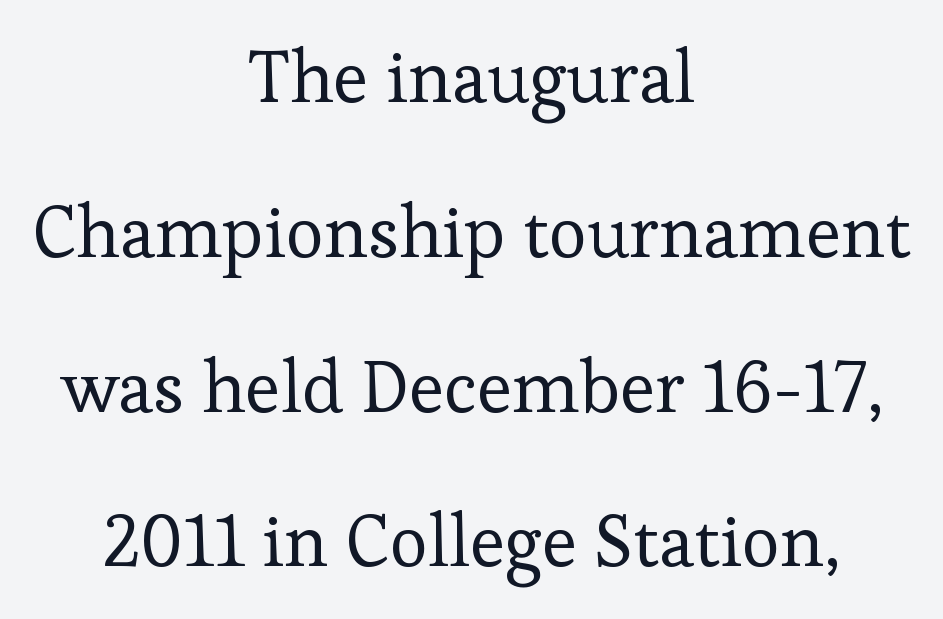
Q: Is the text bold? A: No.
Q: Is the text italic (slanted)? A: No, it is upright.
Q: Is the typeface a serif or a sans-serif typeface? A: Serif.
Q: Is the text underlined? A: No.
Q: How is the paragraph aligned? A: Centered.
Q: Is the spacing between letters normal or unusually wide? A: Normal.
Q: Is the spacing between lines tight, normal or loose? A: Loose.
Q: Width (condensed, normal, or wide)? A: Normal.
Q: Stroke contrast? A: Low.
Q: x-height? A: Medium.
Q: Monospaced? A: No.
